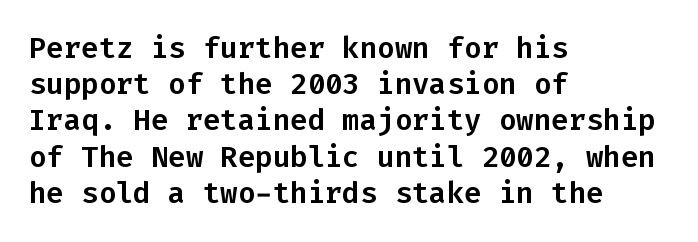
The image shows 29 px sans-serif type, upright, monospaced; set left-aligned, normal line spacing (1.25x), normal letter spacing, not underlined; low stroke contrast and a medium x-height.
